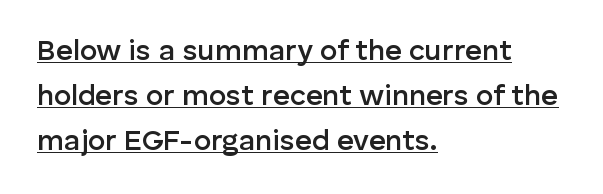
The image shows 29 px semibold sans-serif type, upright; set left-aligned, normal line spacing (1.55x), normal letter spacing, underlined; low stroke contrast and a medium x-height.
